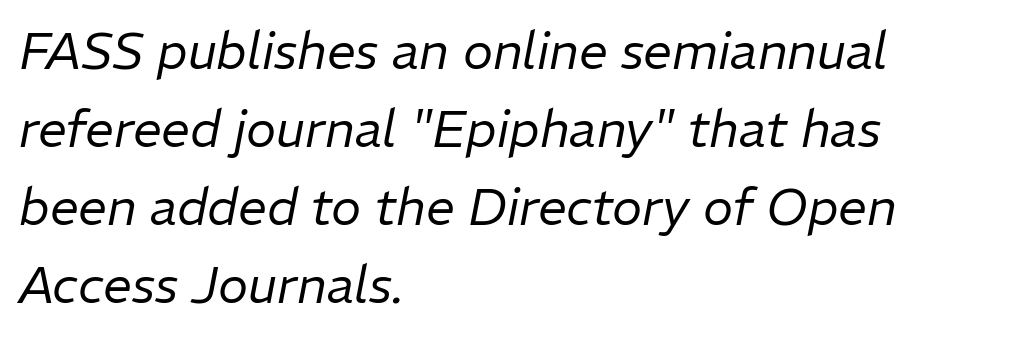
{"italic": "yes", "lean": "right", "slant_degrees": 11, "bold": "no", "weight": "regular", "width": "normal", "stroke_contrast": "low", "x_height": "medium", "monospaced": "no", "underline": "no", "align": "left", "line_spacing": "normal", "line_spacing_ratio": 1.53, "letter_spacing": "normal", "letter_spacing_em": 0.0, "glyph_px": 51}
